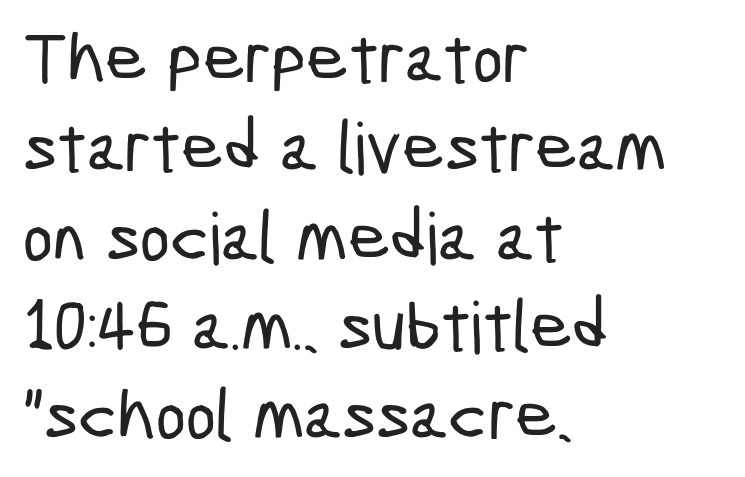
Q: Is the typeface a serif or a sans-serif typeface? A: Sans-serif.
Q: Is the text underlined? A: No.
Q: How is the paragraph aligned? A: Left-aligned.
Q: Is the spacing between letters normal or unusually wide? A: Normal.
Q: Width (condensed, normal, or wide)? A: Condensed.
Q: Stroke contrast? A: Low.
Q: x-height? A: Medium.
Q: Monospaced? A: No.
